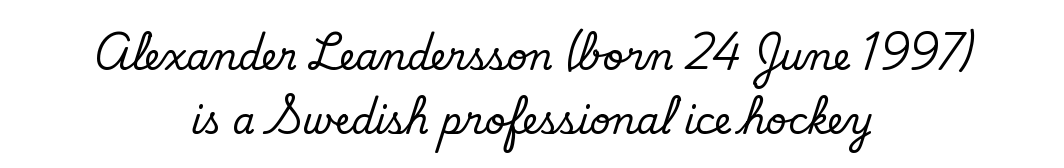
Every row of glyphs is offset so its center matches the block's center. Nope, no serifs anywhere on these letters. Spacing verdict: proportional, widths tailored to each character. A typesetter would call this zero additional tracking.
